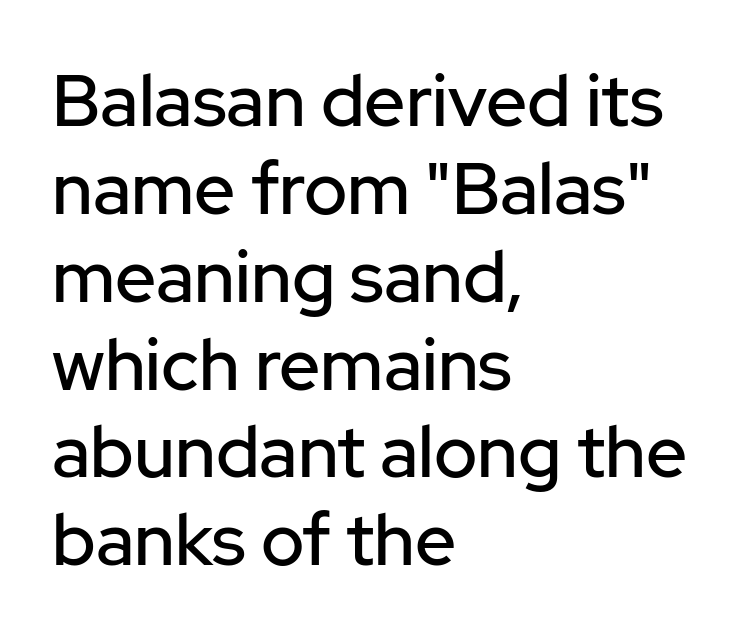
The image shows 72 px sans-serif type, upright; set left-aligned, line spacing 1.22x, normal letter spacing, not underlined; low stroke contrast and a medium x-height.
